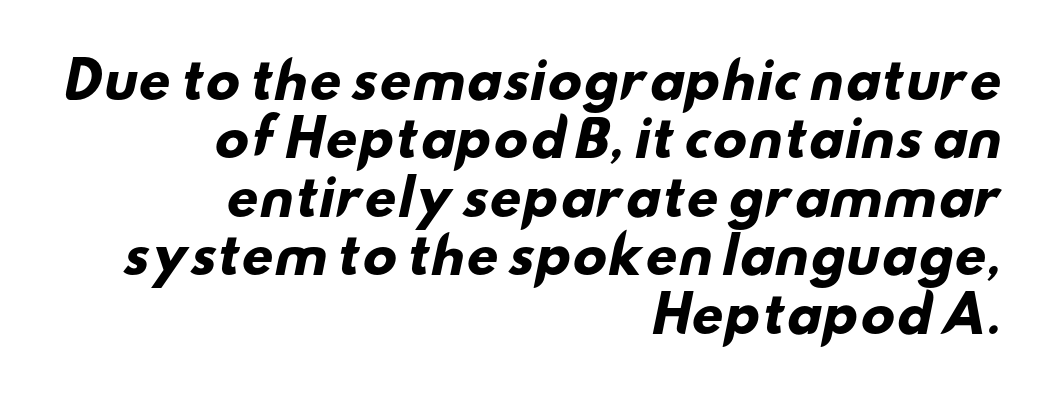
{"serif": "no", "bold": "yes", "weight": "heavy", "width": "wide", "stroke_contrast": "low", "x_height": "small", "monospaced": "no", "underline": "no", "align": "right", "line_spacing_ratio": 1.17, "letter_spacing": "normal", "letter_spacing_em": 0.0, "glyph_px": 50}
